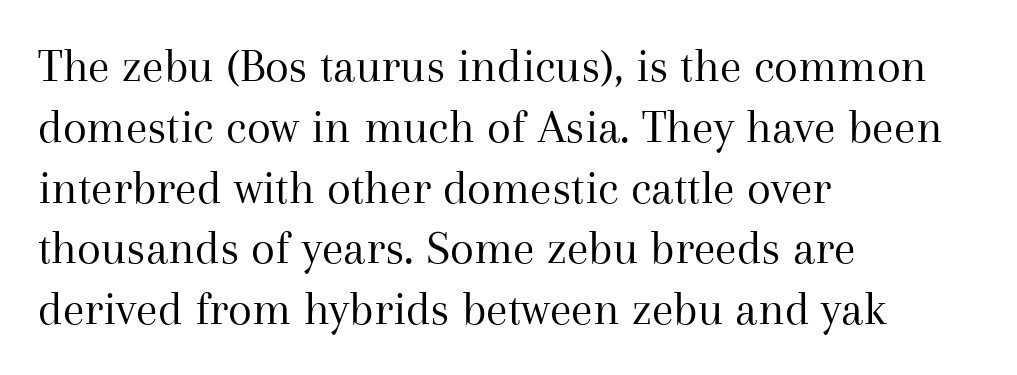
Glyph-to-glyph distance matches everyday printed text. Small tapered or slab feet sit at the stroke ends, so this counts as serif. The baseline area is clear. This sample uses an upright cut, with every glyph sitting square on the baseline. The letters advance in unequal steps, a hallmark of proportional type. Visually the block forms a straight wall on the left and a jagged coastline on the right.
